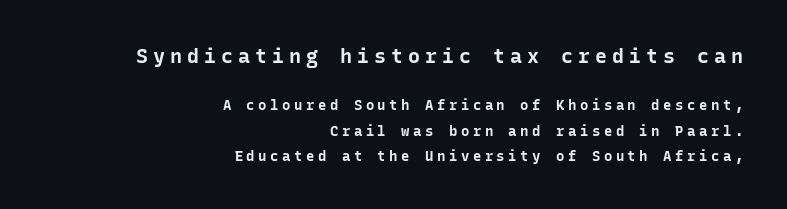
Q: Is the text bold? A: Yes.
Q: Is the text italic (slanted)? A: No, it is upright.
Q: Is the text underlined? A: No.
Q: How is the paragraph aligned? A: Right-aligned.
Q: Is the spacing between letters normal or unusually wide? A: Unusually wide.
Q: Which block of text is set in a larger size, the first (top) or the second (bottom)? A: The first (top) one.
